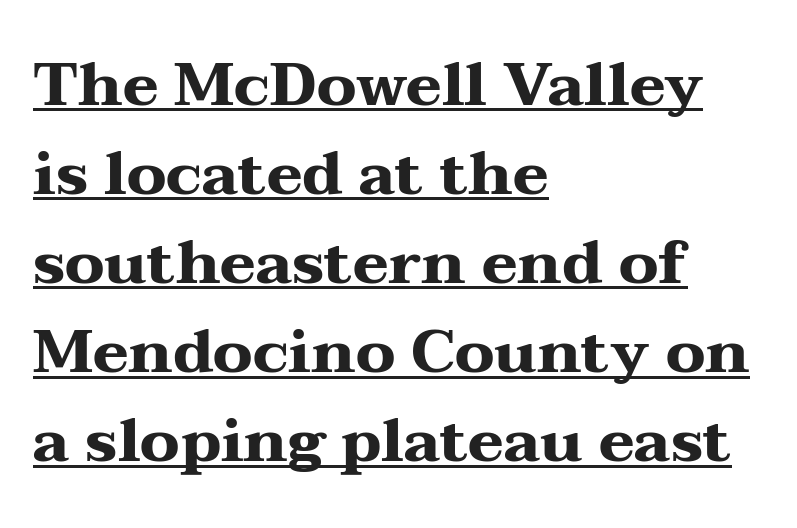
The image shows 61 px heavy, wide serif type, upright; set left-aligned, normal line spacing (1.46x), normal letter spacing, underlined; medium stroke contrast and a medium x-height.
